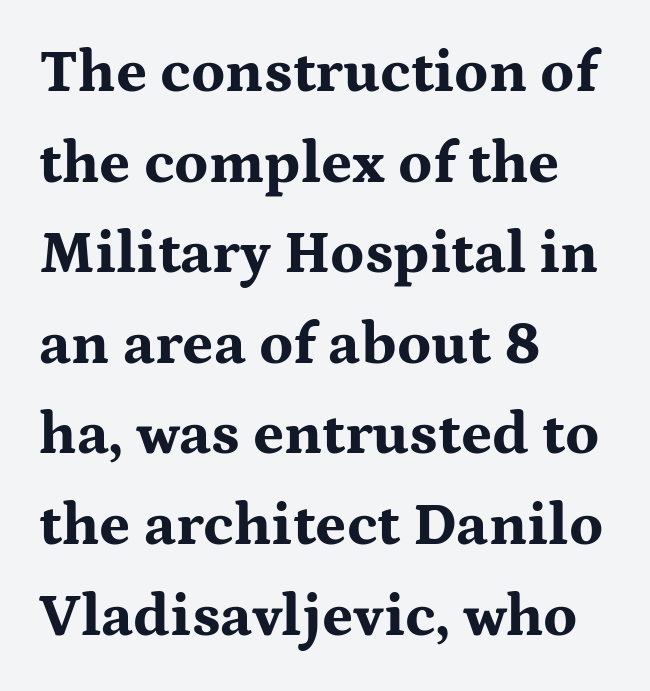
{"serif": "yes", "italic": "no", "bold": "yes", "weight": "bold", "width": "wide", "stroke_contrast": "medium", "x_height": "medium", "monospaced": "no", "underline": "no", "align": "left", "line_spacing": "normal", "line_spacing_ratio": 1.51, "letter_spacing": "normal", "letter_spacing_em": 0.0, "glyph_px": 60}
